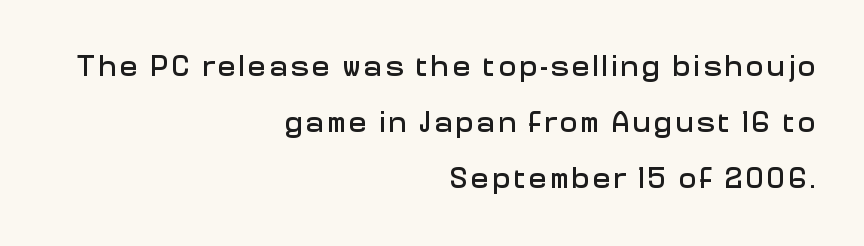
Classification — sans serif. Reading down the block, your eye finds every line finishing at a fixed right position. Each row of text sits above clean, open space. Proportional: the letters do not fall into vertical columns.
